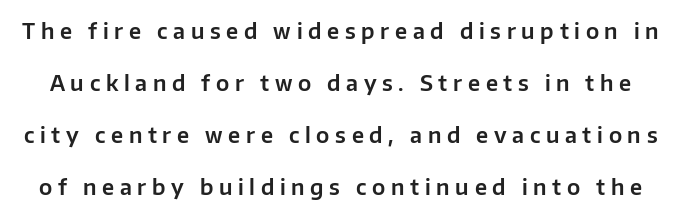
Q: Is the text italic (slanted)? A: No, it is upright.
Q: Is the text underlined? A: No.
Q: Is the spacing between letters normal or unusually wide? A: Unusually wide.
Q: Is the spacing between lines tight, normal or loose? A: Loose.
